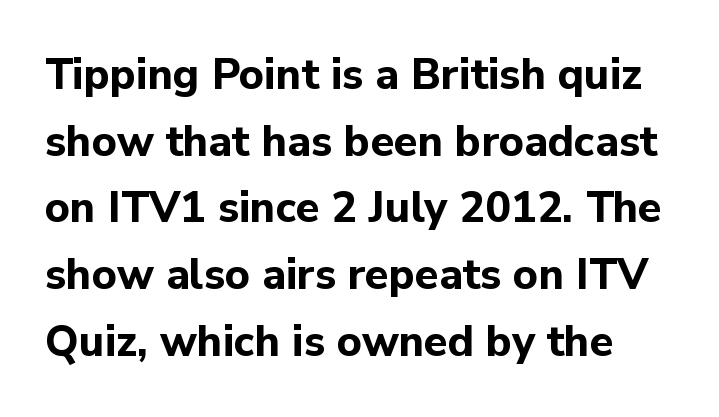
The image shows 43 px bold sans-serif type, upright; set normal line spacing (1.55x), normal letter spacing, not underlined; low stroke contrast and a medium x-height.
